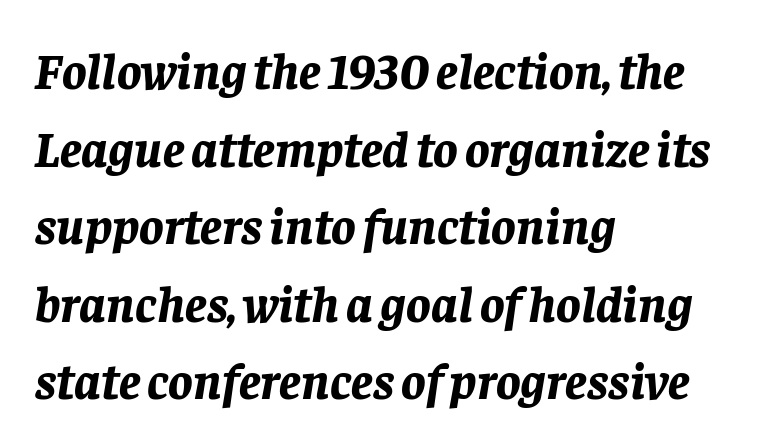
Do the characters align in a grid? No, the font is proportional. Slanted lettering throughout. These lines carry a lot of weight — the face is fully bold. Normally led — the rows are evenly, conventionally spaced. The passage shown has conventional tracking throughout.
